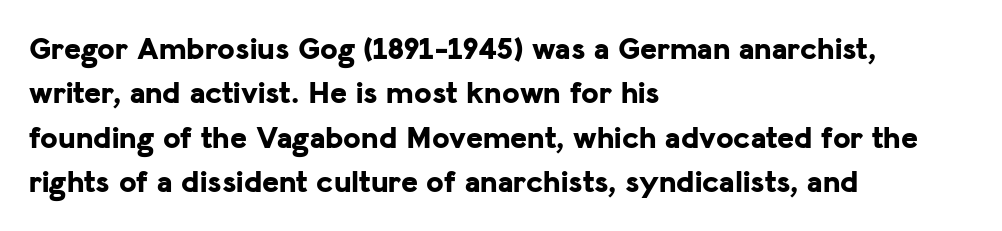
{"serif": "no", "italic": "no", "bold": "yes", "weight": "bold", "width": "normal", "stroke_contrast": "low", "x_height": "medium", "monospaced": "no", "underline": "no", "align": "left", "line_spacing": "normal", "line_spacing_ratio": 1.39, "letter_spacing": "normal", "letter_spacing_em": 0.0, "glyph_px": 32}
